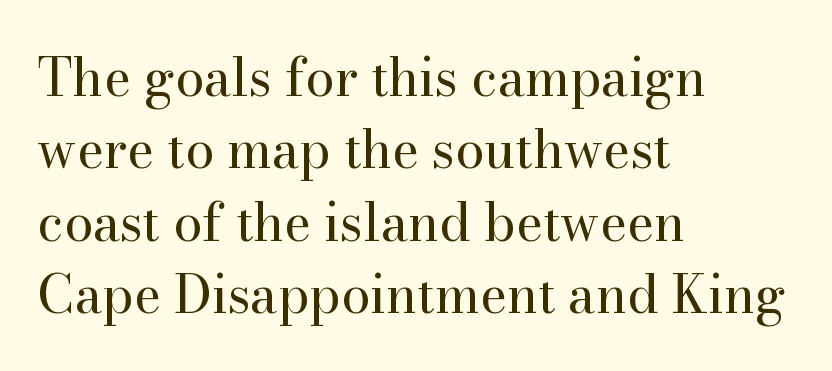
The image shows 52 px regular-weight serif type, upright; set left-aligned, normal line spacing (1.39x), normal letter spacing, not underlined; high stroke contrast and a small x-height.
